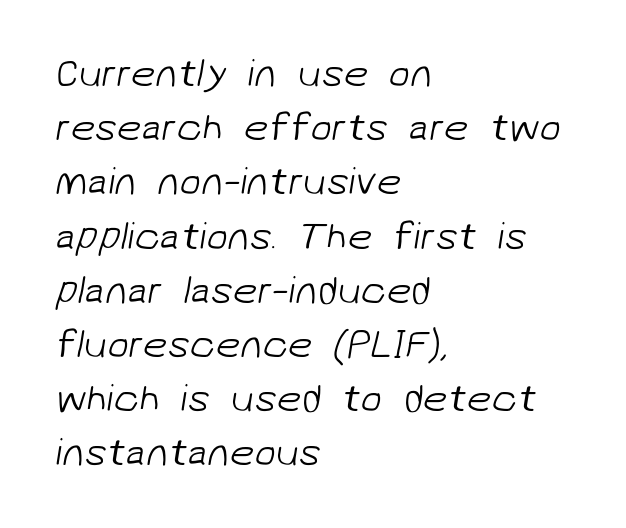
Grotesque or geometric, the face here clearly has no serifs. The line-height multiplier appears to be the usual default. These lines are set flush left with a ragged right edge. Does extra space separate the letters? No, they use regular spacing. Descenders hang freely into open space. These lines are rendered in a variable-pitch font.
